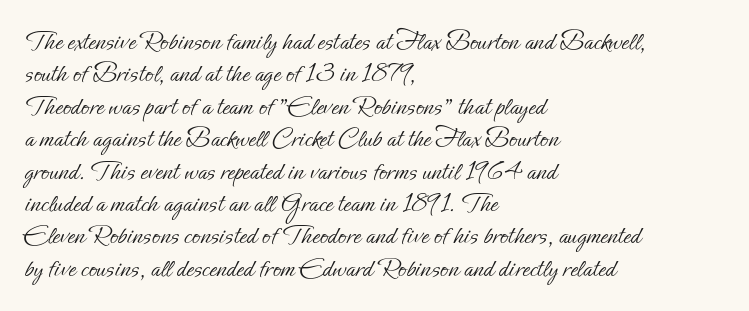
The image shows 27 px text type; set left-aligned, line spacing 1.2x, normal letter spacing, not underlined.
